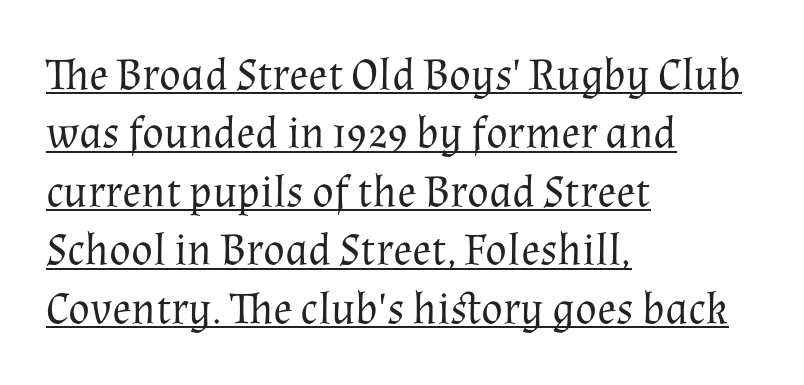
The image shows 45 px regular-weight serif type, upright; set left-aligned, normal line spacing (1.3x), normal letter spacing, underlined; medium stroke contrast and a medium x-height.
